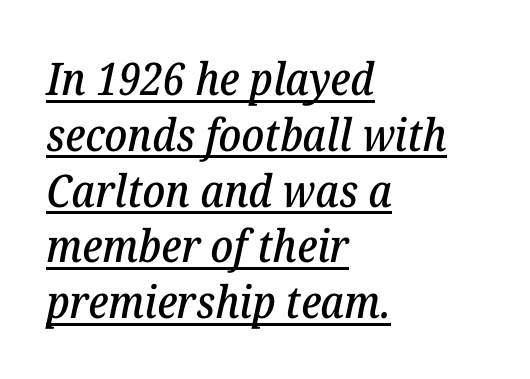
{"serif": "yes", "italic": "yes", "lean": "right", "slant_degrees": 12, "width": "normal", "stroke_contrast": "low", "x_height": "medium", "monospaced": "no", "underline": "yes", "align": "left", "line_spacing_ratio": 1.24, "letter_spacing": "normal", "letter_spacing_em": 0.0, "glyph_px": 45}
